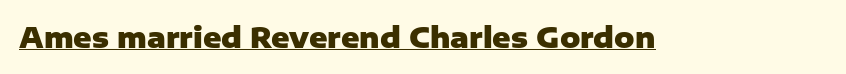
{"serif": "no", "italic": "no", "bold": "yes", "weight": "heavy", "width": "normal", "stroke_contrast": "low", "x_height": "medium", "monospaced": "no", "underline": "yes", "letter_spacing": "normal", "letter_spacing_em": 0.0, "glyph_px": 28}
